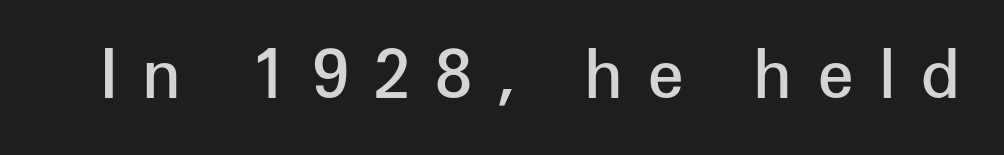
The image shows 66 px semibold sans-serif type, upright; set unusually wide letter spacing (+0.37 em), not underlined; low stroke contrast and a medium x-height.
